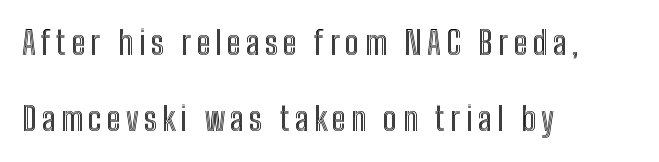
Q: Is the text italic (slanted)? A: No, it is upright.
Q: Is the text underlined? A: No.
Q: How is the paragraph aligned? A: Left-aligned.
Q: Is the spacing between lines tight, normal or loose? A: Loose.
Q: Width (condensed, normal, or wide)? A: Condensed.
Q: x-height? A: Medium.
Q: Monospaced? A: No.
